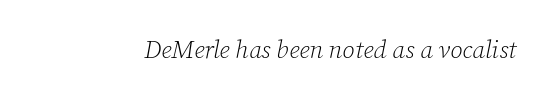
{"italic": "yes", "lean": "right", "slant_degrees": 12, "bold": "no", "underline": "no", "letter_spacing": "normal", "letter_spacing_em": 0.0, "glyph_px": 25}
